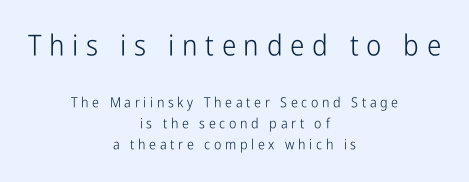
Q: Is the text bold? A: No.
Q: Is the text italic (slanted)? A: No, it is upright.
Q: Is the typeface a serif or a sans-serif typeface? A: Sans-serif.
Q: Is the text underlined? A: No.
Q: How is the paragraph aligned? A: Centered.
Q: Is the spacing between letters normal or unusually wide? A: Unusually wide.
Q: Is the spacing between lines tight, normal or loose? A: Normal.
Q: Which block of text is set in a larger size, the first (top) or the second (bottom)? A: The first (top) one.
Q: Width (condensed, normal, or wide)? A: Condensed.
Q: Stroke contrast? A: Low.
Q: x-height? A: Medium.
Q: Monospaced? A: No.
